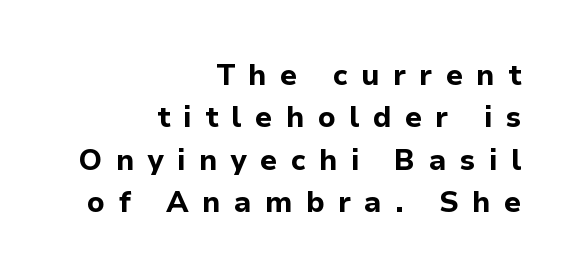
Q: Is the text bold? A: Yes.
Q: Is the text italic (slanted)? A: No, it is upright.
Q: Is the typeface a serif or a sans-serif typeface? A: Sans-serif.
Q: Is the text underlined? A: No.
Q: How is the paragraph aligned? A: Right-aligned.
Q: Is the spacing between letters normal or unusually wide? A: Unusually wide.
Q: Is the spacing between lines tight, normal or loose? A: Normal.
Q: Width (condensed, normal, or wide)? A: Normal.
Q: Stroke contrast? A: Low.
Q: x-height? A: Medium.
Q: Monospaced? A: No.
